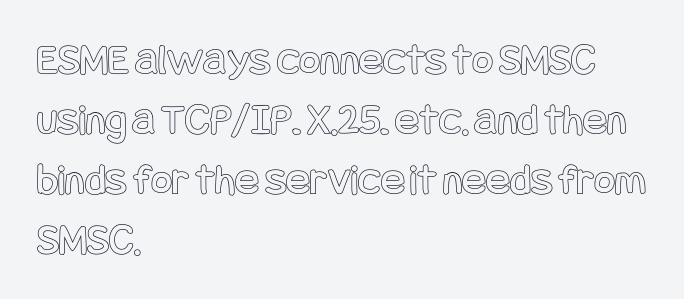
The text block is weighted toward the left margin, trailing off unevenly rightward. The foot of each line stays bare and open. Posture: straight, roman, zero tilt. Horizontal bands of white between lines are of average thickness. Letter spacing: default.
